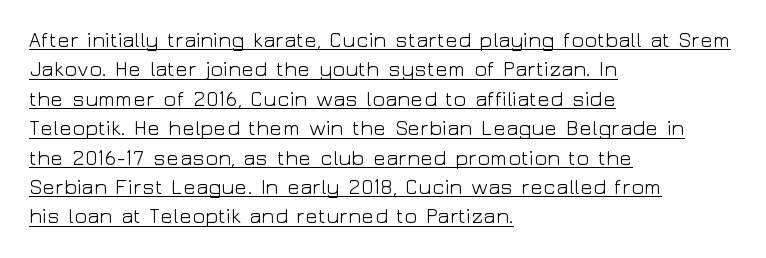
Q: Is the text bold? A: No.
Q: Is the text italic (slanted)? A: No, it is upright.
Q: Is the text underlined? A: Yes.
Q: How is the paragraph aligned? A: Left-aligned.
Q: Is the spacing between letters normal or unusually wide? A: Normal.
Q: Is the spacing between lines tight, normal or loose? A: Normal.
